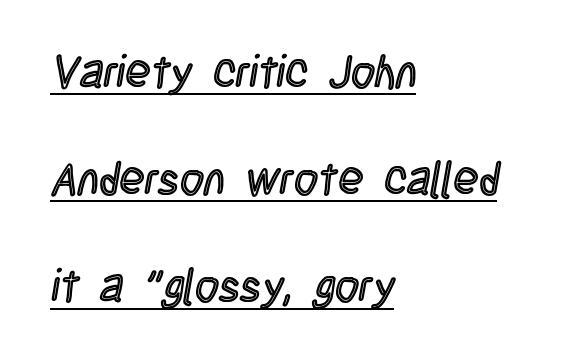
Q: Is the text italic (slanted)? A: Yes.
Q: Is the text underlined? A: Yes.
Q: How is the paragraph aligned? A: Left-aligned.
Q: Is the spacing between letters normal or unusually wide? A: Normal.
Q: Is the spacing between lines tight, normal or loose? A: Loose.
Q: Width (condensed, normal, or wide)? A: Condensed.
Q: x-height? A: Large.
Q: Monospaced? A: No.
